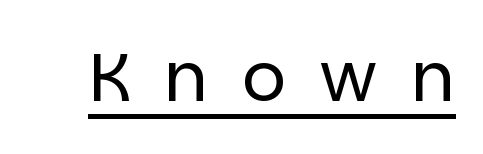
A typesetter would call this proportional, since set widths differ per character. Does the type have serifs? No, each stem ends abruptly. Loose tracking; the words dissolve into strings of separated letters. The rendering uses the underline text-decoration.
